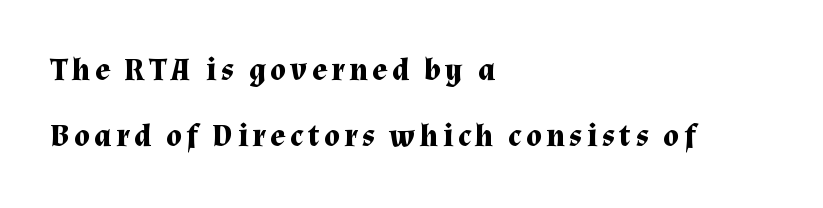
The compositor pushed each line to the left boundary. Compared with an ordinary text face, these strokes are far heavier — a full bold. Spacing verdict: proportional, widths tailored to each character. Widely set lines give the paragraph a tall, airy silhouette. Regarding serifs, this sample has them.
